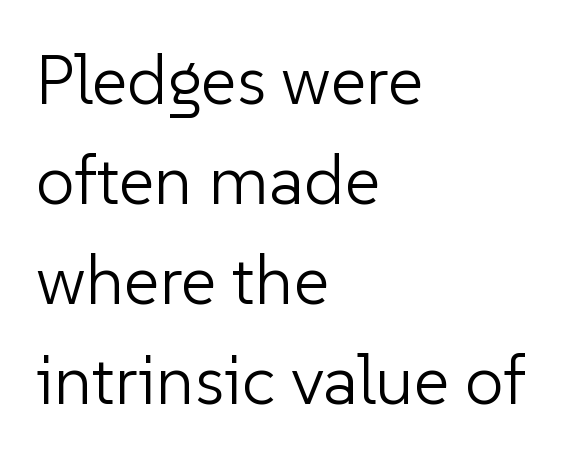
Is this a fixed-width face? No — the glyphs have proportional, varying widths. The specimen reads as upright at a glance. Rule under the text: the space is simply empty. This is sans-serif lettering, the kind often seen on screens and signage.
